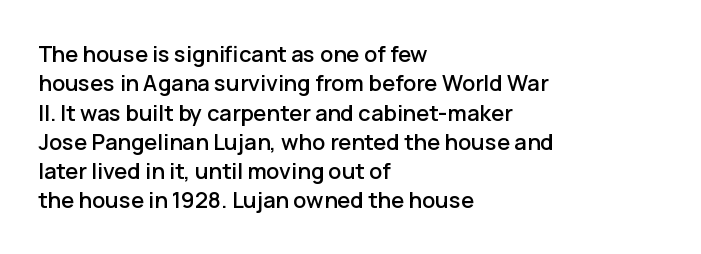
{"italic": "no", "underline": "no", "align": "left", "line_spacing": "normal", "line_spacing_ratio": 1.33, "letter_spacing": "normal", "letter_spacing_em": 0.0, "glyph_px": 22}
